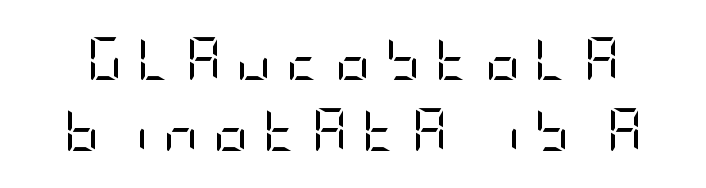
{"serif": "no", "italic": "no", "bold": "no", "weight": "regular", "width": "condensed", "stroke_contrast": "low", "x_height": "large", "underline": "no", "line_spacing": "normal", "line_spacing_ratio": 1.64, "letter_spacing": "wide", "letter_spacing_em": 0.34, "glyph_px": 43}
